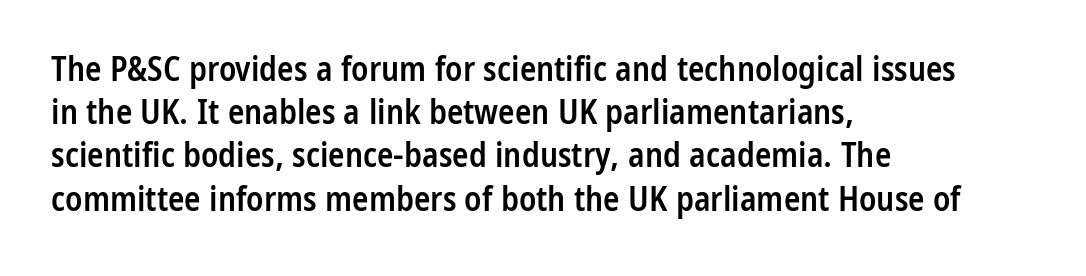
Q: Is the text bold? A: Semi-bold.
Q: Is the text italic (slanted)? A: No, it is upright.
Q: Is the typeface a serif or a sans-serif typeface? A: Sans-serif.
Q: Is the text underlined? A: No.
Q: How is the paragraph aligned? A: Left-aligned.
Q: Is the spacing between letters normal or unusually wide? A: Normal.
Q: Is the spacing between lines tight, normal or loose? A: Normal.
Q: Width (condensed, normal, or wide)? A: Condensed.
Q: Stroke contrast? A: Low.
Q: x-height? A: Medium.
Q: Monospaced? A: No.
